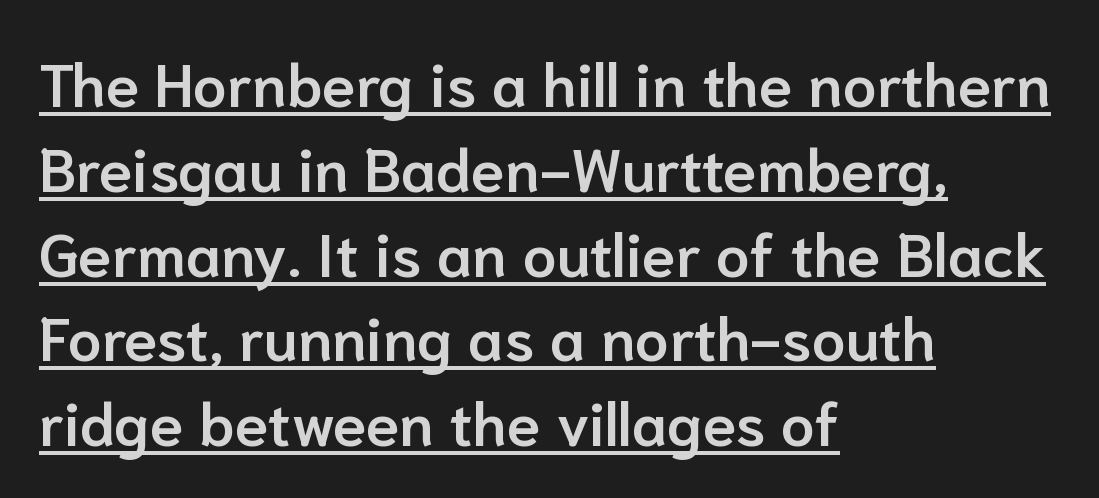
The face used here is a sans, in the tradition of grotesques and geometrics. Interline gaps are of average width in this sample. Each glyph is drawn with semibold strokes, heavier than normal yet not fully bold. Ordinary non-slanted type is in use. The rendering keeps characters at their native spacing.
